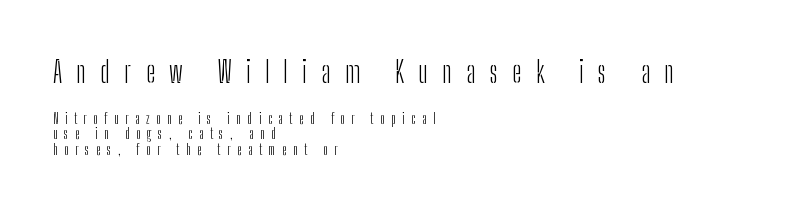
{"serif": "no", "italic": "no", "bold": "no", "weight": "light", "width": "condensed", "stroke_contrast": "low", "x_height": "medium", "monospaced": "no", "underline": "no", "align": "left", "line_spacing": "tight", "line_spacing_ratio": 1.1, "letter_spacing": "wide", "letter_spacing_em": 0.47, "larger_block": "first", "size_ratio": 2.14, "glyph_px": 30}
